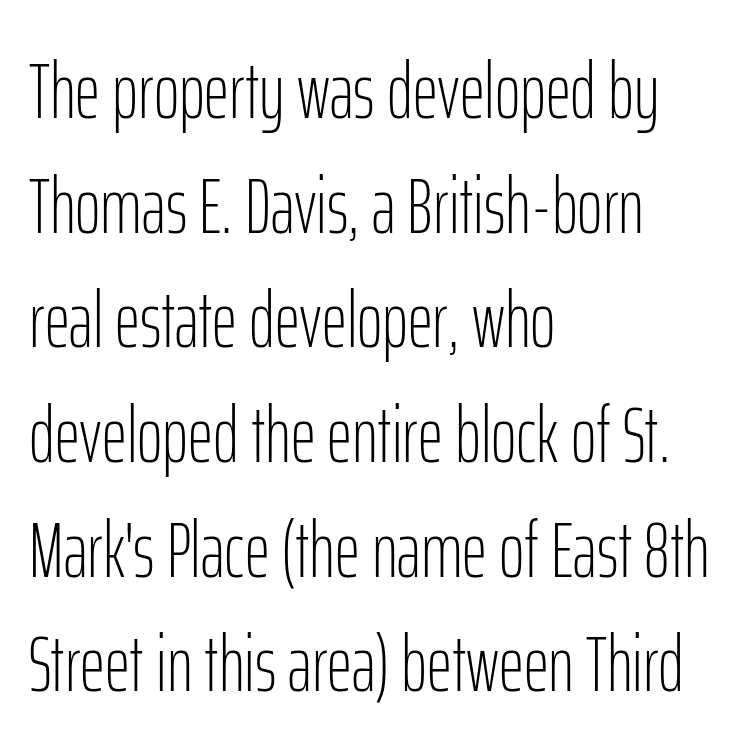
Q: Is the text bold? A: No.
Q: Is the text italic (slanted)? A: No, it is upright.
Q: Is the typeface a serif or a sans-serif typeface? A: Sans-serif.
Q: Is the text underlined? A: No.
Q: How is the paragraph aligned? A: Left-aligned.
Q: Is the spacing between letters normal or unusually wide? A: Normal.
Q: Is the spacing between lines tight, normal or loose? A: Normal.
Q: Width (condensed, normal, or wide)? A: Condensed.
Q: Stroke contrast? A: Low.
Q: x-height? A: Medium.
Q: Monospaced? A: No.
